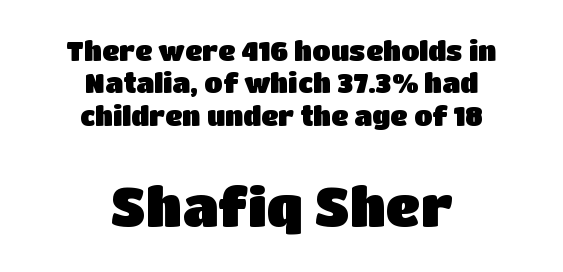
The image shows 54 px sans-serif type, upright; set centered, line spacing 1.2x, normal letter spacing, not underlined; the second (bottom) block is 2.0x larger; low stroke contrast and a large x-height.
